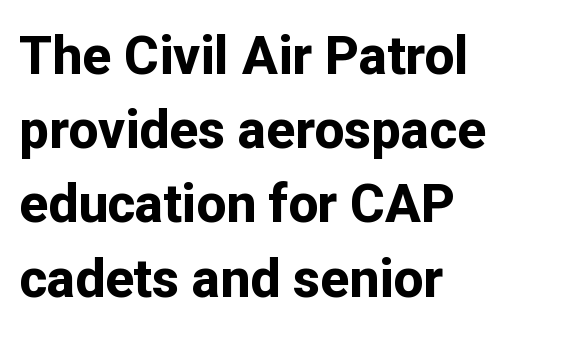
The face used here is rendered with its standard letterfit. Underline: absent. In terms of leading, this rendering sits right in the middle. The rag falls on the right side of this text block.
